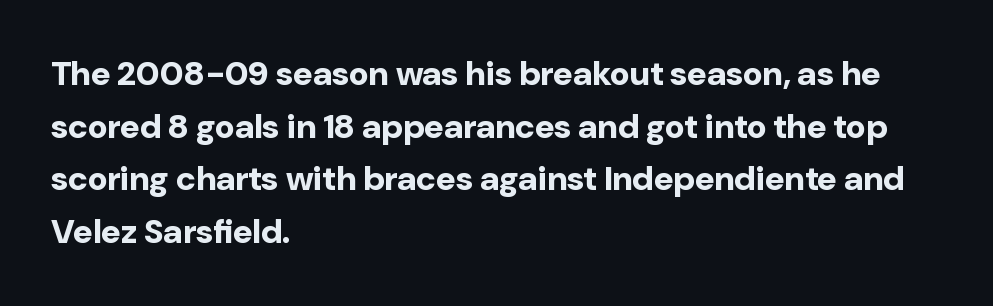
{"serif": "no", "italic": "no", "bold": "yes", "weight": "bold", "width": "normal", "stroke_contrast": "low", "x_height": "medium", "monospaced": "no", "underline": "no", "align": "left", "line_spacing": "normal", "line_spacing_ratio": 1.55, "letter_spacing": "normal", "letter_spacing_em": 0.0, "glyph_px": 34}
